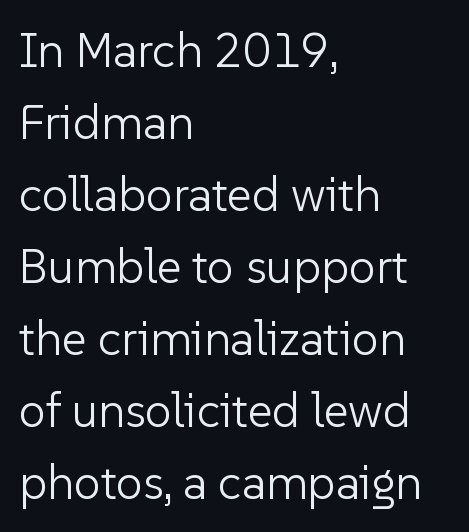
The image shows 48 px light sans-serif type, upright; set left-aligned, normal line spacing (1.5x), normal letter spacing, not underlined; low stroke contrast and a medium x-height.
